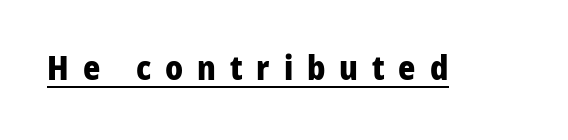
When letters stand straight like this, we call the style roman or upright. Proportional: the letters do not fall into vertical columns. Characters follow at a spacing far wider than the type designer built in. Are there feet on the stems? There aren't — it's a sans.
